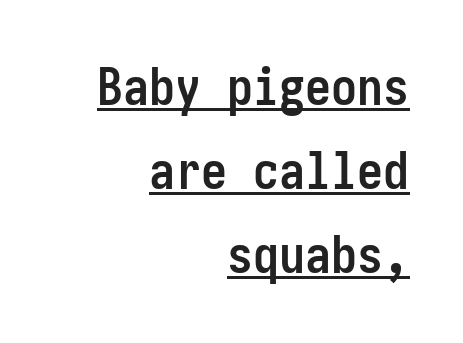
{"serif": "no", "italic": "no", "bold": "yes", "weight": "semibold", "width": "condensed", "stroke_contrast": "low", "x_height": "medium", "underline": "yes", "align": "right", "line_spacing": "normal", "line_spacing_ratio": 1.62, "letter_spacing": "normal", "letter_spacing_em": 0.0, "glyph_px": 52}
